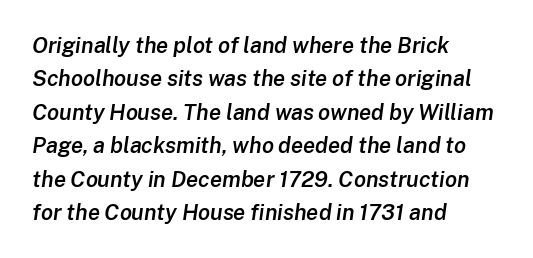
Q: Is the text bold? A: Semi-bold.
Q: Is the text italic (slanted)? A: Yes, it leans right by about 8 degrees.
Q: Is the text underlined? A: No.
Q: How is the paragraph aligned? A: Left-aligned.
Q: Is the spacing between letters normal or unusually wide? A: Normal.
Q: Is the spacing between lines tight, normal or loose? A: Normal.
